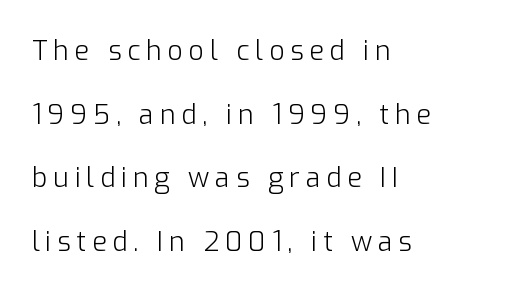
Q: Is the text bold? A: No.
Q: Is the text italic (slanted)? A: No, it is upright.
Q: Is the text underlined? A: No.
Q: How is the paragraph aligned? A: Left-aligned.
Q: Is the spacing between letters normal or unusually wide? A: Unusually wide.
Q: Is the spacing between lines tight, normal or loose? A: Loose.
